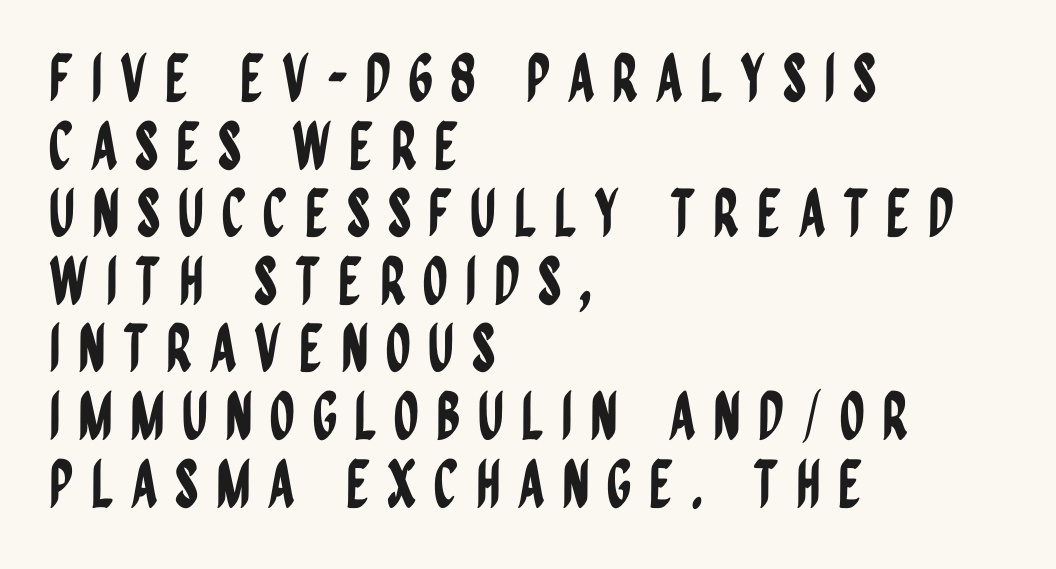
Q: Is the text italic (slanted)? A: No, it is upright.
Q: Is the typeface a serif or a sans-serif typeface? A: Sans-serif.
Q: Is the text underlined? A: No.
Q: How is the paragraph aligned? A: Left-aligned.
Q: Is the spacing between letters normal or unusually wide? A: Unusually wide.
Q: Is the spacing between lines tight, normal or loose? A: Tight.
Q: Width (condensed, normal, or wide)? A: Condensed.
Q: Stroke contrast? A: Low.
Q: x-height? A: Large.
Q: Monospaced? A: No.
